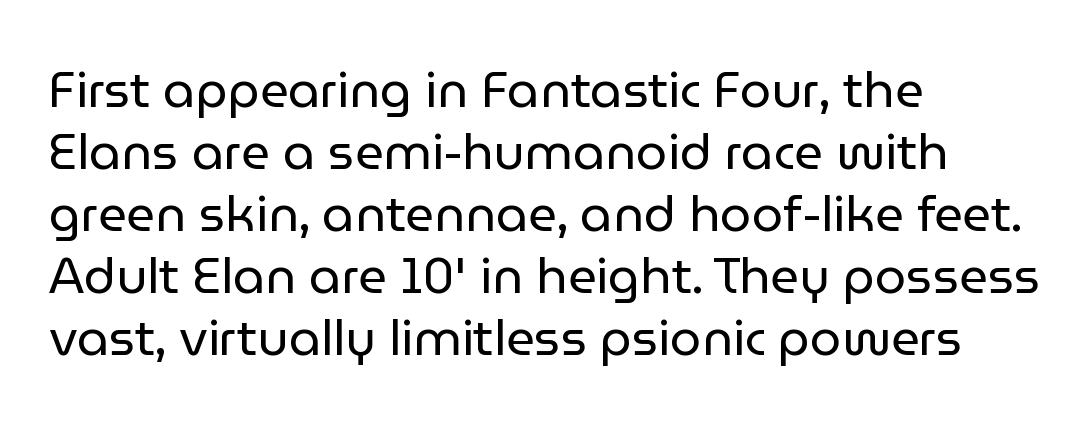
Regarding serifs, this sample does without them. Glance below the letters and you will spot only blank space. This rendering leaves character spacing at its baseline value. Italic? Not at all — the glyphs are vertical. Stems and bowls with no extra thickness — not bold.
